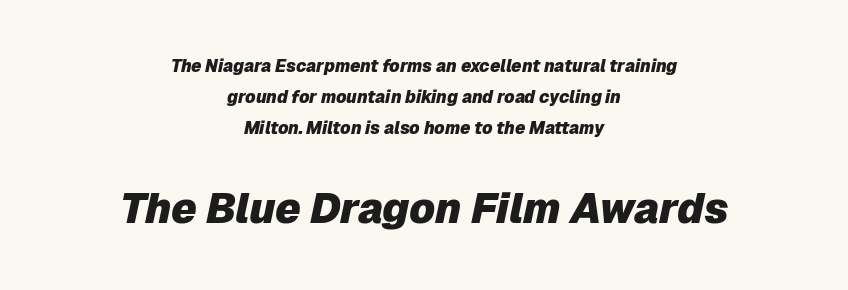
{"italic": "yes", "lean": "right", "slant_degrees": 12, "bold": "yes", "weight": "heavy", "width": "normal", "stroke_contrast": "low", "x_height": "medium", "monospaced": "no", "underline": "no", "align": "center", "line_spacing_ratio": 1.81, "letter_spacing": "normal", "letter_spacing_em": 0.0, "larger_block": "second", "size_ratio": 2.47, "glyph_px": 42}
